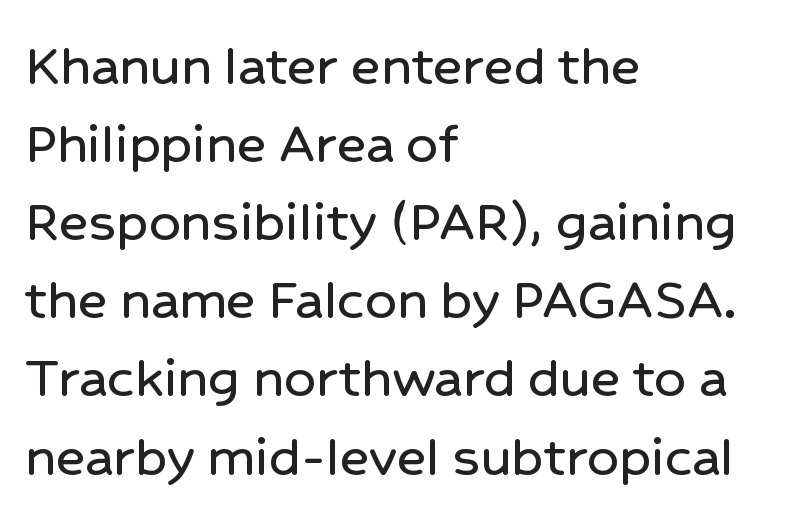
What stands out about the letter spacing? Nothing — it is the standard amount. Anything drawn beneath the words? Only blank space. The axis of the letterforms is exactly vertical. Are there feet on the stems? There aren't — it's a sans.
